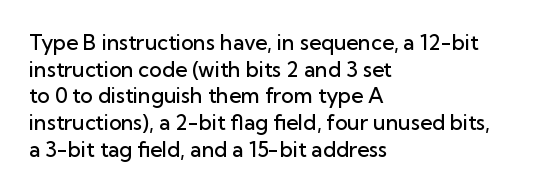
{"italic": "no", "bold": "semi", "underline": "no", "align": "left", "line_spacing": "normal", "line_spacing_ratio": 1.27, "letter_spacing": "normal", "letter_spacing_em": 0.0, "glyph_px": 21}
